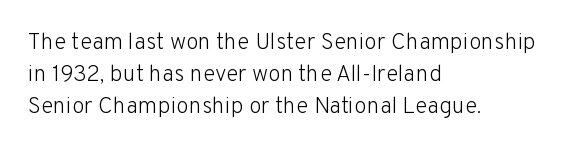
The image shows 23 px text type, upright; set left-aligned, normal line spacing (1.4x), normal letter spacing, not underlined.
